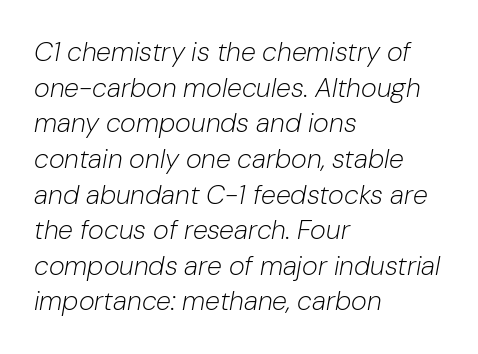
Q: Is the text bold? A: No.
Q: Is the text italic (slanted)? A: Yes, it leans right by about 10 degrees.
Q: Is the text underlined? A: No.
Q: How is the paragraph aligned? A: Left-aligned.
Q: Is the spacing between letters normal or unusually wide? A: Normal.
Q: Is the spacing between lines tight, normal or loose? A: Normal.
